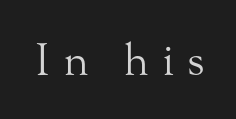
It's the straight-up-and-down kind of type. Descenders are the only things crossing below the line. The face used here is proportionally spaced, like ordinary book or web type. The font is comparable to plain body text, perhaps lighter. These lines have a slow, spaced-out rhythm from letter to letter. Check where the strokes stop: tiny serifs finish them off.
